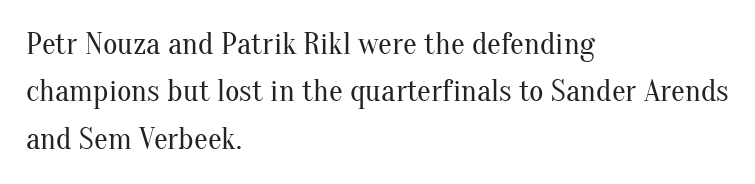
The image shows 31 px regular-weight serif type, upright; set left-aligned, normal line spacing (1.53x), normal letter spacing, not underlined; medium stroke contrast and a small x-height.
